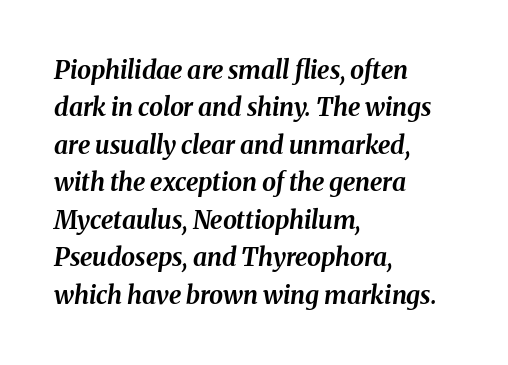
Q: Is the text bold? A: Yes.
Q: Is the text italic (slanted)? A: Yes, it leans right by about 8 degrees.
Q: Is the text underlined? A: No.
Q: How is the paragraph aligned? A: Left-aligned.
Q: Is the spacing between letters normal or unusually wide? A: Normal.
Q: Is the spacing between lines tight, normal or loose? A: Normal.
